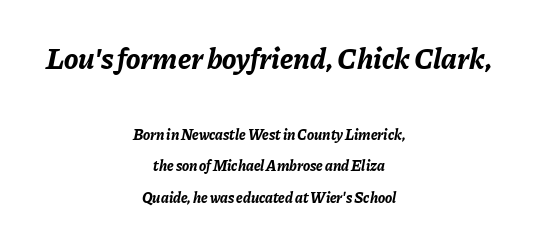
The lettering tilts uniformly, giving the passage an italic look. How would I describe the line gaps? Wide and relaxed. What stands out about the letter spacing? Nothing — it is the standard amount. No word sits above an underline. If you squint, the top block still reads clearly — it's the larger of the two. Typeset on center — no edge is straight.
